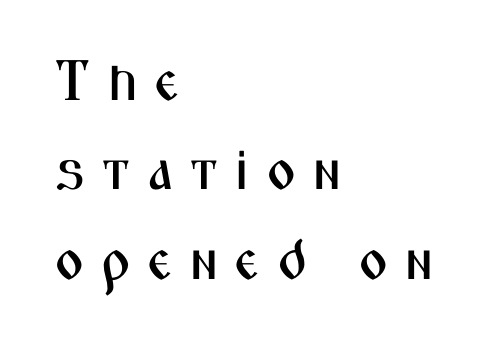
Display-style spreading of the glyphs; the letterfit is very open. Reading down the column, the eye jumps a familiar distance to each next line. This is roman type, the default non-slanted kind. Does the copy run flush right? No — it runs flush left. Looks like regular typesetting: each glyph gets only the width it needs.
